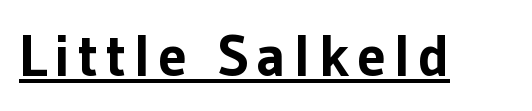
{"serif": "no", "italic": "no", "bold": "yes", "weight": "bold", "width": "normal", "stroke_contrast": "low", "x_height": "medium", "monospaced": "no", "underline": "yes", "glyph_px": 58}
